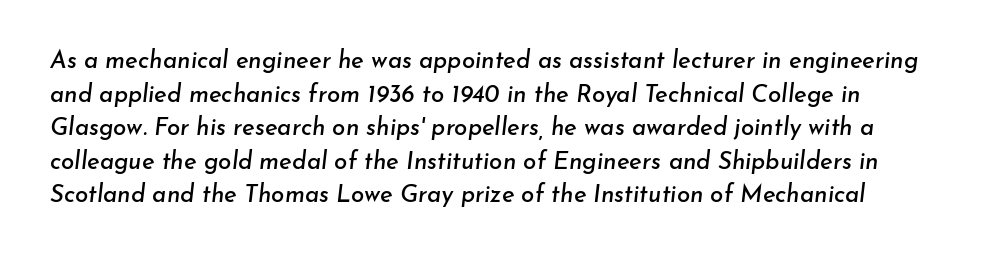
The image shows 24 px text type, italic (leaning right); set normal line spacing (1.4x), normal letter spacing, not underlined.
